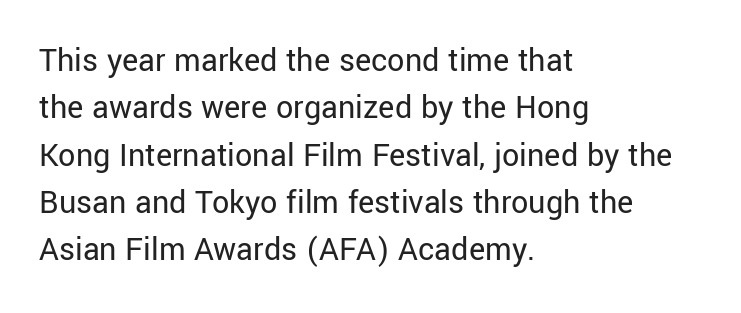
The glyphs in this specimen are sans serif. Rendered with straight, roman letterforms. Which margin do the lines hug? The left one — the right edge is uneven. Glance below the letters and you will spot only blank space.
